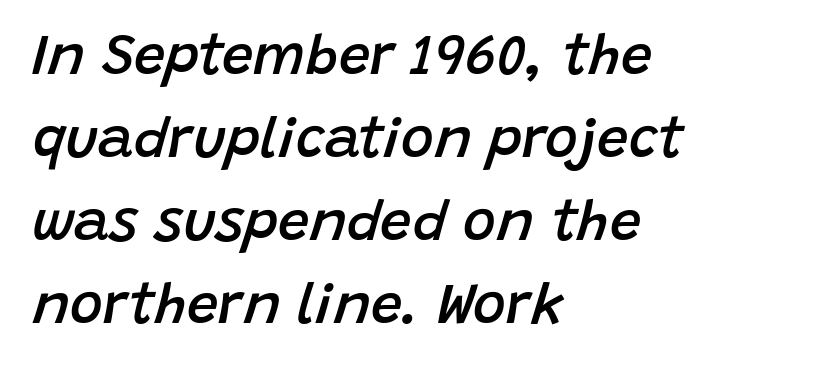
{"italic": "yes", "lean": "right", "slant_degrees": 15, "bold": "semi", "weight": "semibold", "width": "normal", "stroke_contrast": "low", "x_height": "large", "monospaced": "no", "underline": "no", "align": "left", "line_spacing": "normal", "line_spacing_ratio": 1.48, "letter_spacing": "normal", "letter_spacing_em": 0.0, "glyph_px": 56}
